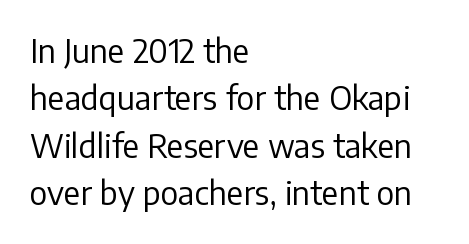
{"serif": "no", "italic": "no", "bold": "no", "weight": "regular", "width": "normal", "stroke_contrast": "low", "x_height": "medium", "monospaced": "no", "underline": "no", "align": "left", "line_spacing": "normal", "line_spacing_ratio": 1.48, "letter_spacing": "normal", "letter_spacing_em": 0.0, "glyph_px": 32}
